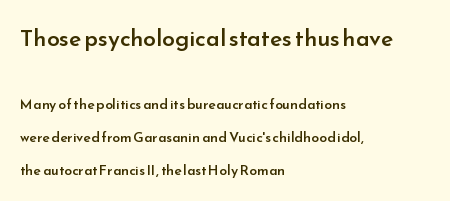
{"italic": "no", "bold": "semi", "underline": "no", "align": "left", "line_spacing": "loose", "line_spacing_ratio": 2.36, "letter_spacing": "normal", "letter_spacing_em": 0.0, "larger_block": "first", "size_ratio": 1.64, "glyph_px": 23}
